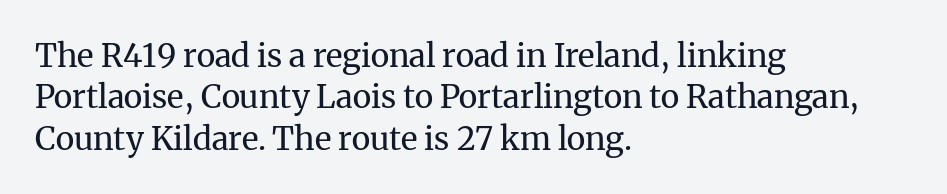
{"serif": "yes", "italic": "no", "bold": "no", "weight": "regular", "width": "normal", "stroke_contrast": "medium", "x_height": "medium", "monospaced": "no", "underline": "no", "align": "left", "line_spacing": "normal", "line_spacing_ratio": 1.29, "letter_spacing": "normal", "letter_spacing_em": 0.0, "glyph_px": 32}
